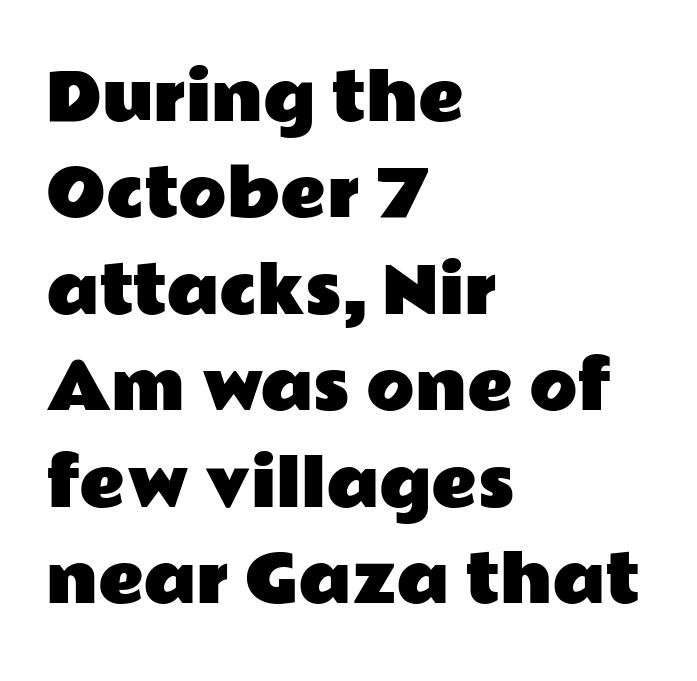
The image shows 63 px wide sans-serif type, upright; set left-aligned, normal line spacing (1.53x), normal letter spacing, not underlined; low stroke contrast and a medium x-height.
